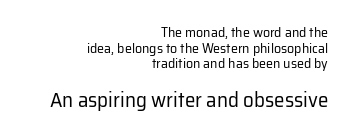
{"italic": "no", "bold": "no", "underline": "no", "align": "right", "line_spacing": "tight", "line_spacing_ratio": 1.11, "letter_spacing": "normal", "letter_spacing_em": 0.0, "larger_block": "second", "size_ratio": 1.5, "glyph_px": 21}
